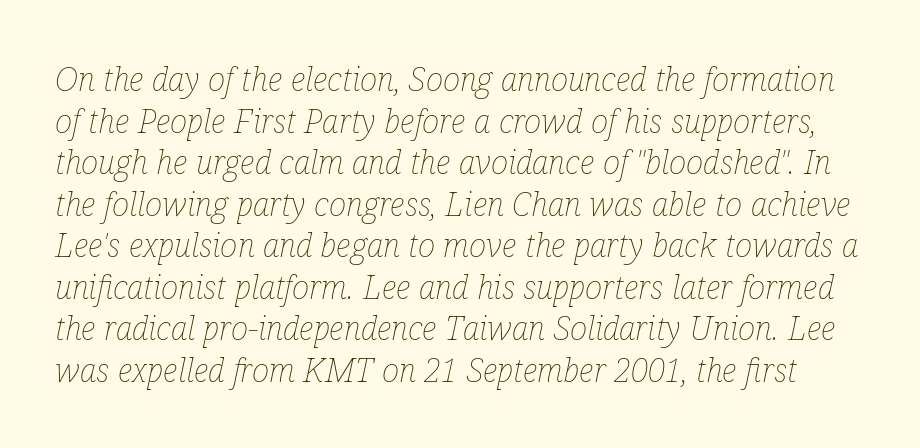
The image shows 33 px thin, condensed type, italic (leaning right); set normal line spacing (1.26x), normal letter spacing, not underlined; low stroke contrast and a medium x-height.
